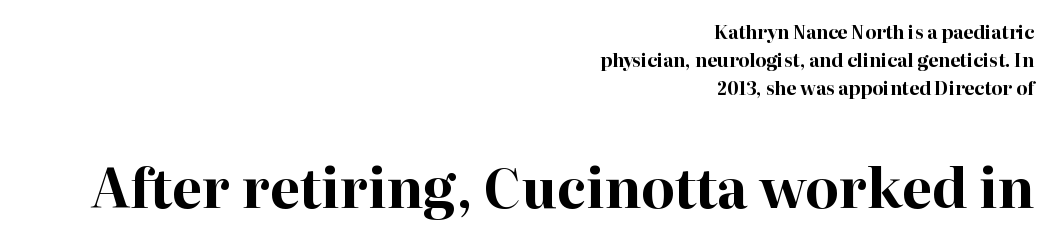
Q: Is the text bold? A: Yes.
Q: Is the text italic (slanted)? A: No, it is upright.
Q: Is the typeface a serif or a sans-serif typeface? A: Serif.
Q: Is the text underlined? A: No.
Q: How is the paragraph aligned? A: Right-aligned.
Q: Is the spacing between letters normal or unusually wide? A: Normal.
Q: Is the spacing between lines tight, normal or loose? A: Normal.
Q: Which block of text is set in a larger size, the first (top) or the second (bottom)? A: The second (bottom) one.
Q: Width (condensed, normal, or wide)? A: Normal.
Q: Stroke contrast? A: High.
Q: x-height? A: Medium.
Q: Monospaced? A: No.
